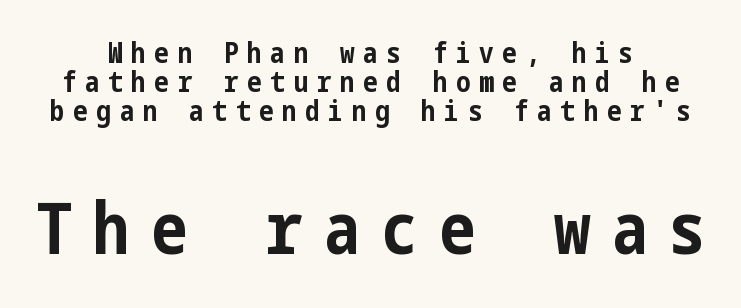
Q: Is the text bold? A: Yes.
Q: Is the text italic (slanted)? A: No, it is upright.
Q: Is the typeface a serif or a sans-serif typeface? A: Sans-serif.
Q: Is the text underlined? A: No.
Q: How is the paragraph aligned? A: Centered.
Q: Is the spacing between letters normal or unusually wide? A: Unusually wide.
Q: Is the spacing between lines tight, normal or loose? A: Tight.
Q: Which block of text is set in a larger size, the first (top) or the second (bottom)? A: The second (bottom) one.
Q: Width (condensed, normal, or wide)? A: Condensed.
Q: Stroke contrast? A: Low.
Q: x-height? A: Medium.
